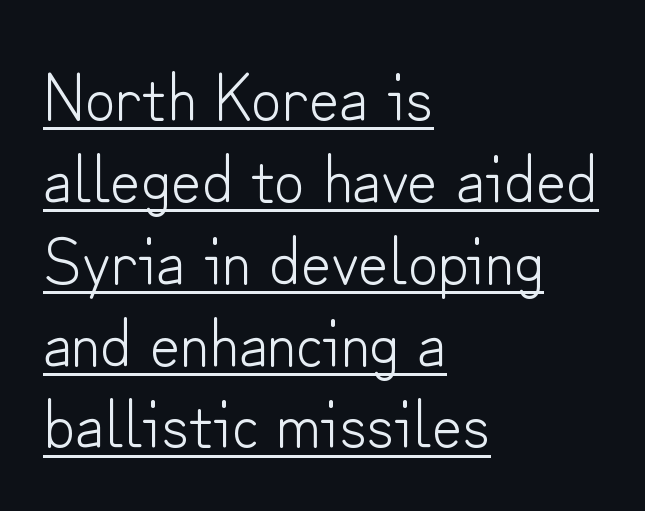
A baseline rule has been typeset under these characters. Observe the ordinary spacing: letters are neighbours, not strangers. Letterform terminals end flat and unadorned throughout the passage. In terms of posture, this sample is upright.
